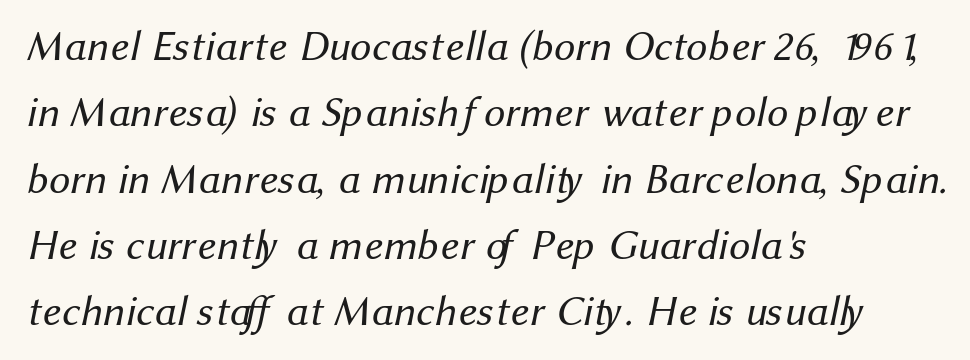
Does the leading feel generous? No, just average. Visually the block forms a straight wall on the left and a jagged coastline on the right. The baseline area is clear. Look at the bottom of the vertical strokes: they stop flat, with no serifs.
